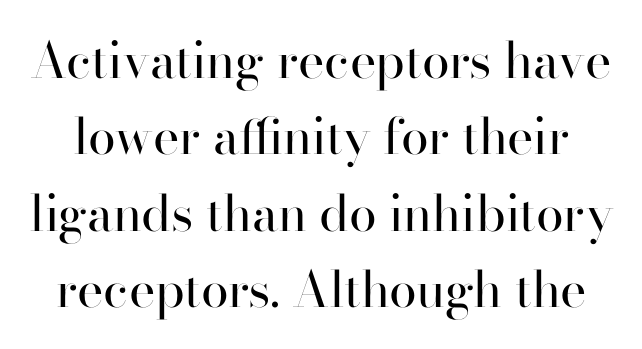
{"serif": "yes", "italic": "no", "bold": "no", "weight": "regular", "width": "normal", "stroke_contrast": "high", "x_height": "small", "monospaced": "no", "underline": "no", "line_spacing": "normal", "line_spacing_ratio": 1.53, "letter_spacing": "normal", "letter_spacing_em": 0.0, "glyph_px": 50}
